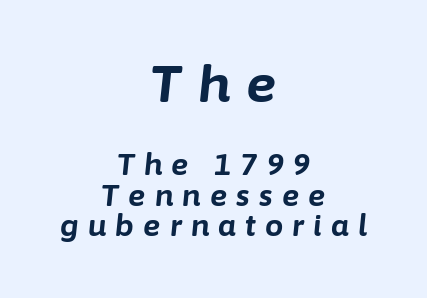
Q: Is the text bold? A: Yes.
Q: Is the text italic (slanted)? A: Yes, it leans right by about 6 degrees.
Q: Is the text underlined? A: No.
Q: How is the paragraph aligned? A: Centered.
Q: Is the spacing between letters normal or unusually wide? A: Unusually wide.
Q: Is the spacing between lines tight, normal or loose? A: Tight.
Q: Which block of text is set in a larger size, the first (top) or the second (bottom)? A: The first (top) one.
Q: Width (condensed, normal, or wide)? A: Normal.
Q: Stroke contrast? A: Low.
Q: x-height? A: Medium.
Q: Monospaced? A: No.
